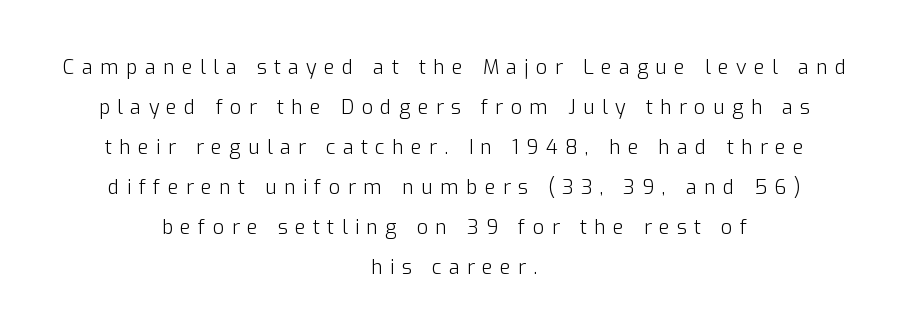
Q: Is the text bold? A: No.
Q: Is the text italic (slanted)? A: No, it is upright.
Q: Is the text underlined? A: No.
Q: How is the paragraph aligned? A: Centered.
Q: Is the spacing between letters normal or unusually wide? A: Unusually wide.
Q: Is the spacing between lines tight, normal or loose? A: Loose.
